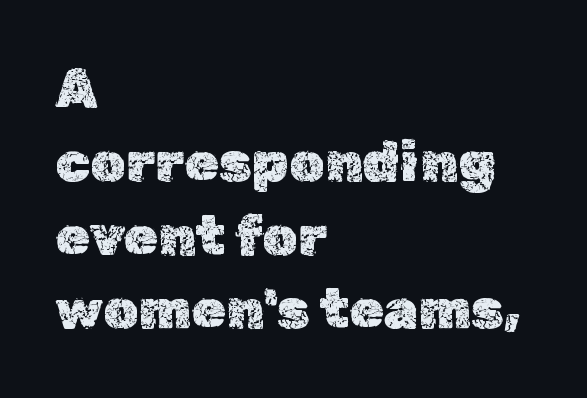
The image shows 56 px text type, upright; set left-aligned, normal line spacing (1.31x), normal letter spacing, not underlined; a medium x-height.
